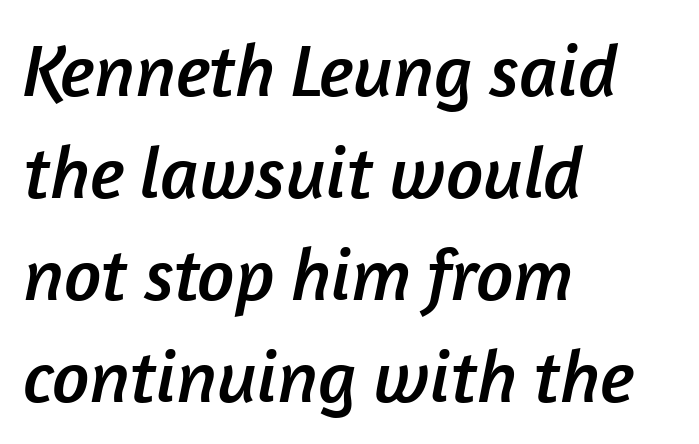
The horizontal fit of the characters is conventional and even. A bare baseline throughout the passage. The rag falls on the right side of this text block. Serif or sans? Sans — the stroke terminals are bare. Horizontal bands of white between lines are of average thickness. Think of a printed novel: that variable character pitch is what you see here.
